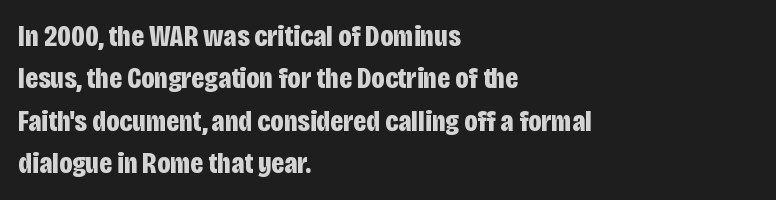
Letterform terminals end flat and unadorned throughout the passage. You could not count columns in this text — the font is proportionally spaced. Compared with typical paragraphs, the rows here are spaced about the same. Words float on clear page, feet unadorned. Posture: vertical. No extra tracking has been applied to these lines.
